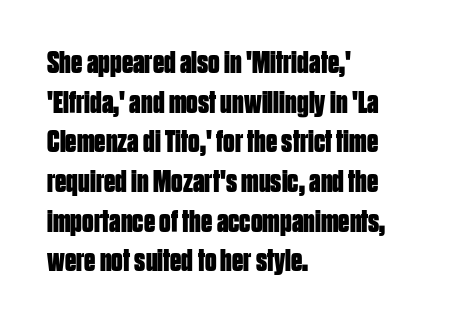
{"serif": "no", "italic": "no", "bold": "yes", "weight": "bold", "width": "condensed", "stroke_contrast": "low", "x_height": "large", "monospaced": "no", "underline": "no", "align": "left", "line_spacing_ratio": 1.24, "letter_spacing": "normal", "letter_spacing_em": 0.0, "glyph_px": 32}
